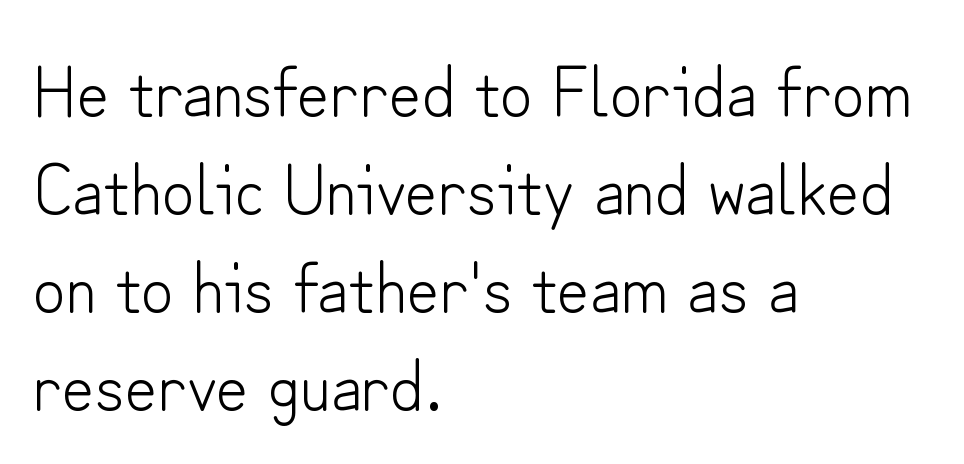
The image shows 71 px light sans-serif type, upright; set left-aligned, normal line spacing (1.38x), normal letter spacing, not underlined; low stroke contrast and a small x-height.
